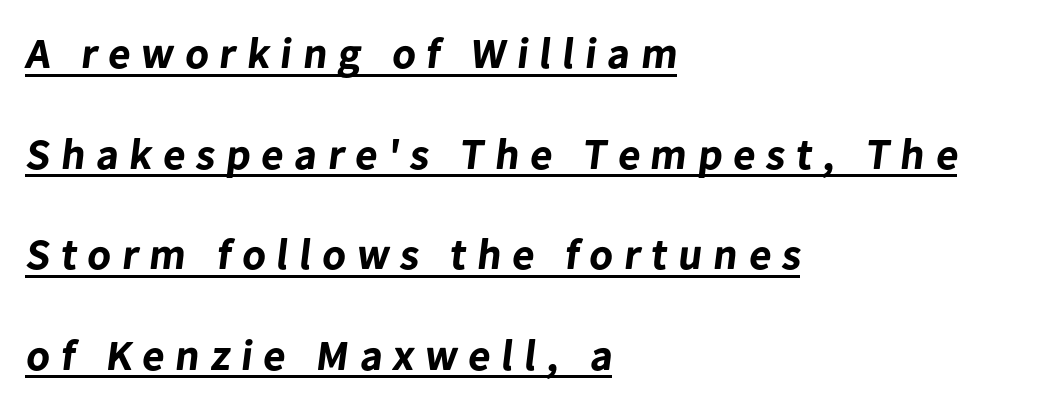
Q: Is the text bold? A: Yes.
Q: Is the typeface a serif or a sans-serif typeface? A: Sans-serif.
Q: Is the text underlined? A: Yes.
Q: How is the paragraph aligned? A: Left-aligned.
Q: Is the spacing between letters normal or unusually wide? A: Unusually wide.
Q: Is the spacing between lines tight, normal or loose? A: Loose.
Q: Width (condensed, normal, or wide)? A: Normal.
Q: Stroke contrast? A: Low.
Q: x-height? A: Medium.
Q: Monospaced? A: No.
